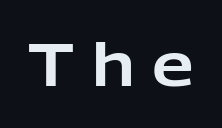
{"serif": "no", "italic": "no", "width": "normal", "stroke_contrast": "low", "x_height": "medium", "monospaced": "no", "underline": "no", "letter_spacing": "wide", "letter_spacing_em": 0.3, "glyph_px": 59}
